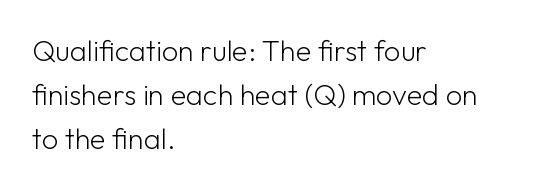
The image shows 29 px light sans-serif type, upright; set left-aligned, normal line spacing (1.51x), normal letter spacing, not underlined; low stroke contrast and a medium x-height.
